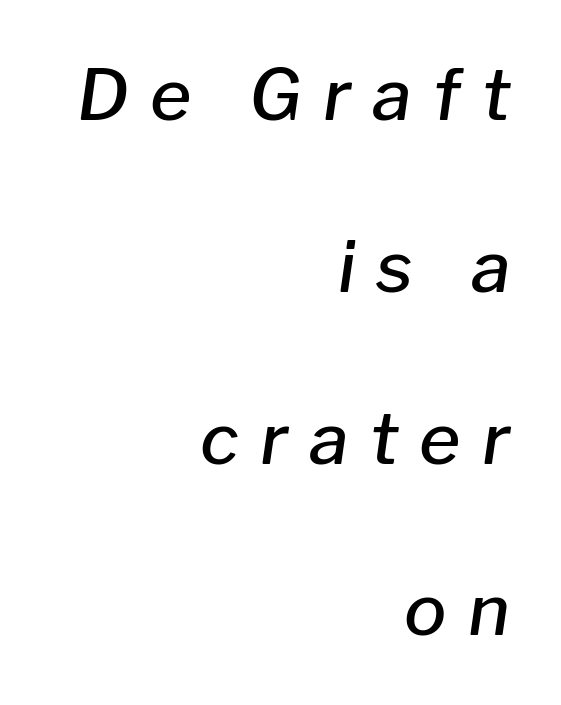
Typographic density is moderately raised because the face is semibold. Type without underlining. This rendering widens character spacing well past its baseline value. The letters are slanted; this is an italic face.
